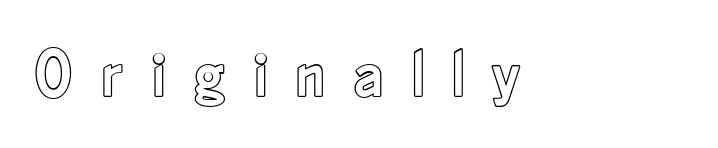
How are the letters spaced? Widely, with obvious added tracking. Anything drawn beneath the words? Only blank space. Varying glyph widths throughout — classic text-font behaviour. Ascenders rise straight up at ninety degrees.
